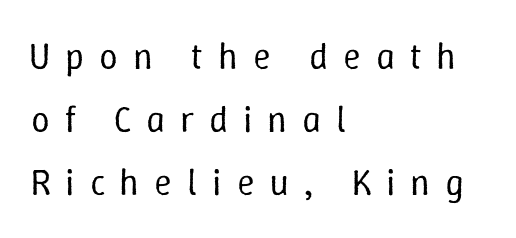
Q: Is the text bold? A: No.
Q: Is the text italic (slanted)? A: No, it is upright.
Q: Is the text underlined? A: No.
Q: How is the paragraph aligned? A: Left-aligned.
Q: Is the spacing between letters normal or unusually wide? A: Unusually wide.
Q: Is the spacing between lines tight, normal or loose? A: Normal.
Q: Width (condensed, normal, or wide)? A: Normal.
Q: Stroke contrast? A: Low.
Q: x-height? A: Medium.
Q: Monospaced? A: No.
